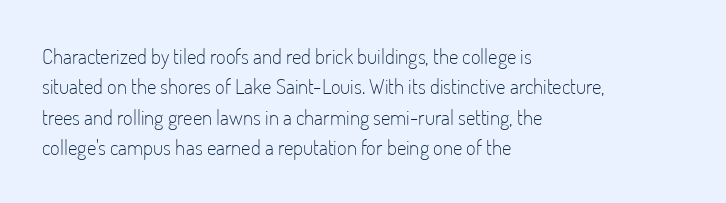
Letter spacing: default. Ink coverage per letter is moderate at most. The rag falls on the right side of this text block. Descenders are the only things crossing below the line. This block has exactly the height ordinary leading produces. This is the regular roman posture of the typeface.
